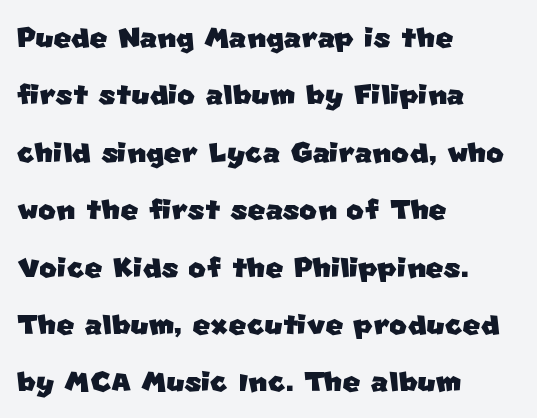
Q: Is the typeface a serif or a sans-serif typeface? A: Sans-serif.
Q: Is the text underlined? A: No.
Q: How is the paragraph aligned? A: Left-aligned.
Q: Is the spacing between letters normal or unusually wide? A: Normal.
Q: Is the spacing between lines tight, normal or loose? A: Normal.
Q: Width (condensed, normal, or wide)? A: Normal.
Q: Stroke contrast? A: Low.
Q: x-height? A: Large.
Q: Monospaced? A: No.
